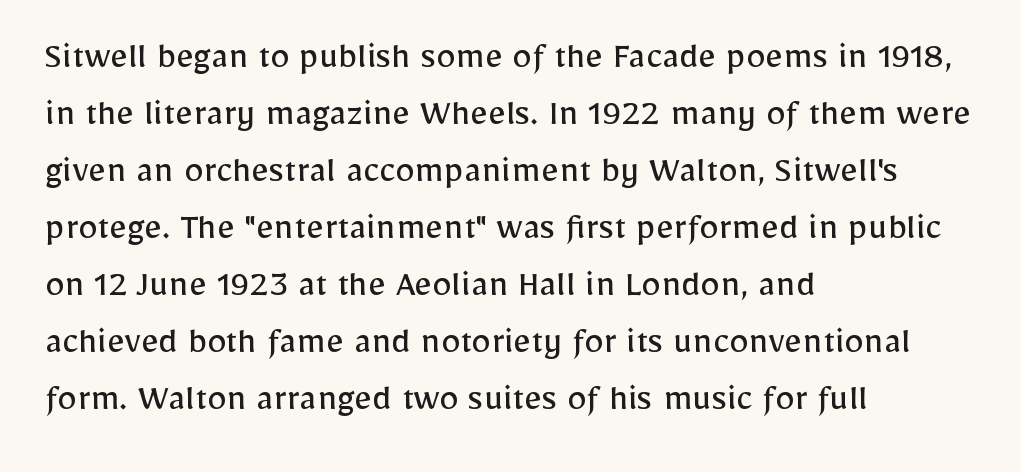
{"serif": "no", "italic": "no", "bold": "no", "weight": "regular", "width": "normal", "stroke_contrast": "low", "x_height": "medium", "monospaced": "no", "underline": "no", "align": "left", "line_spacing": "normal", "line_spacing_ratio": 1.46, "letter_spacing": "normal", "letter_spacing_em": 0.0, "glyph_px": 39}
